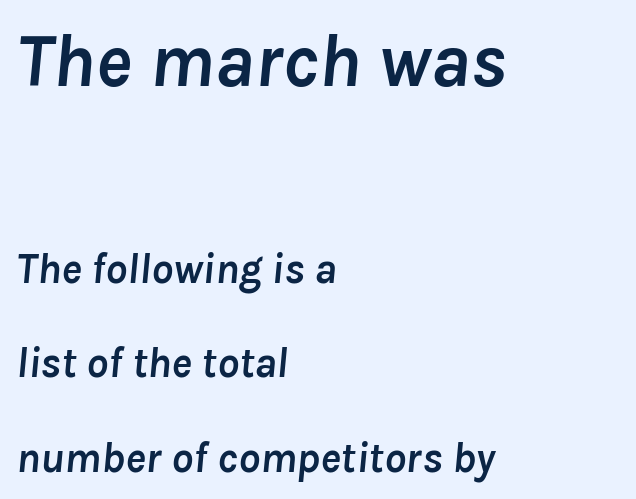
{"italic": "yes", "lean": "right", "slant_degrees": 8, "bold": "yes", "weight": "semibold", "width": "normal", "stroke_contrast": "low", "x_height": "medium", "monospaced": "no", "underline": "no", "align": "left", "line_spacing": "loose", "line_spacing_ratio": 2.19, "letter_spacing": "normal", "letter_spacing_em": 0.0, "larger_block": "first", "size_ratio": 1.77, "glyph_px": 76}
